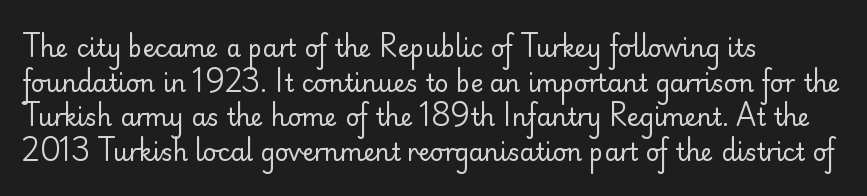
The image shows 24 px text type, upright; set left-aligned, normal line spacing (1.44x), normal letter spacing, not underlined.
